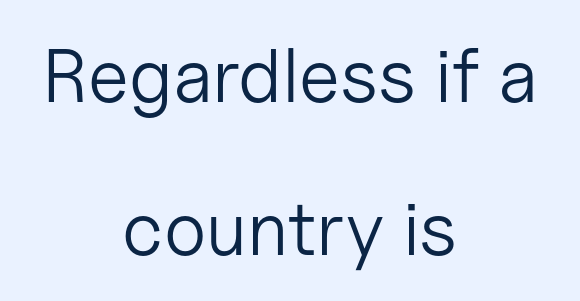
{"serif": "no", "italic": "no", "bold": "no", "weight": "light", "width": "normal", "stroke_contrast": "low", "x_height": "medium", "monospaced": "no", "underline": "no", "align": "center", "line_spacing": "loose", "line_spacing_ratio": 2.01, "letter_spacing": "normal", "letter_spacing_em": 0.0, "glyph_px": 76}
